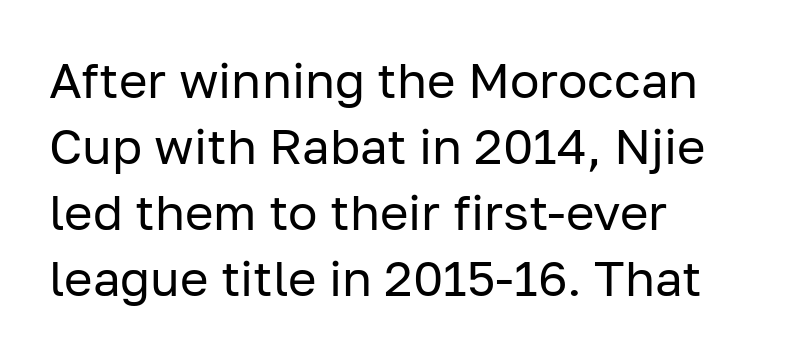
{"serif": "no", "italic": "no", "bold": "no", "weight": "regular", "width": "normal", "stroke_contrast": "low", "x_height": "medium", "monospaced": "no", "underline": "no", "align": "left", "line_spacing": "normal", "line_spacing_ratio": 1.35, "letter_spacing": "normal", "letter_spacing_em": 0.0, "glyph_px": 49}
